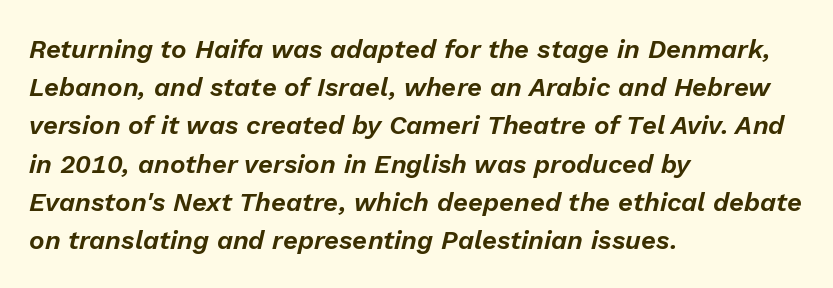
Q: Is the text italic (slanted)? A: Yes, it leans right by about 13 degrees.
Q: Is the text underlined? A: No.
Q: How is the paragraph aligned? A: Left-aligned.
Q: Is the spacing between letters normal or unusually wide? A: Normal.
Q: Is the spacing between lines tight, normal or loose? A: Normal.
